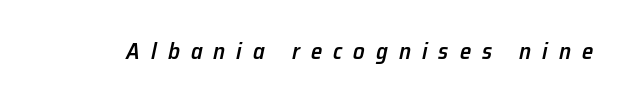
{"italic": "yes", "lean": "right", "slant_degrees": 12, "bold": "semi", "underline": "no", "letter_spacing": "wide", "letter_spacing_em": 0.48, "glyph_px": 23}
